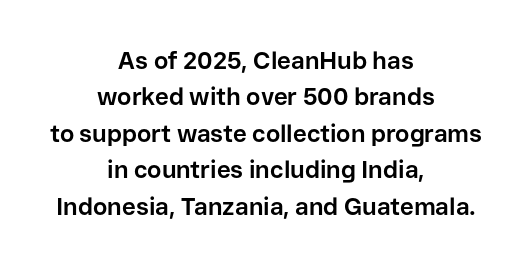
The image shows 24 px bold type, upright; set centered, normal line spacing (1.52x), normal letter spacing, not underlined.
